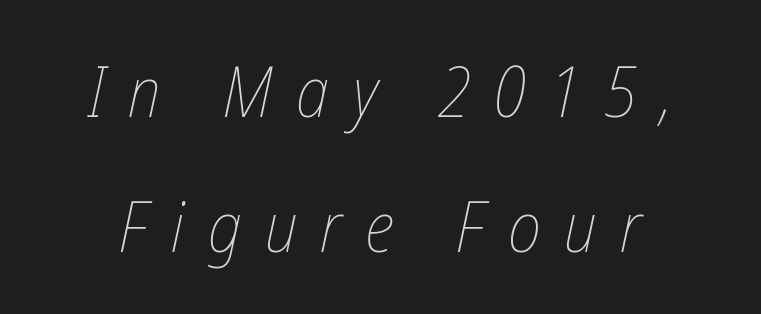
Q: Is the text bold? A: No.
Q: Is the text italic (slanted)? A: Yes, it leans right by about 12 degrees.
Q: Is the text underlined? A: No.
Q: Is the spacing between letters normal or unusually wide? A: Unusually wide.
Q: Is the spacing between lines tight, normal or loose? A: Loose.
Q: Width (condensed, normal, or wide)? A: Condensed.
Q: Stroke contrast? A: Low.
Q: x-height? A: Medium.
Q: Monospaced? A: No.
